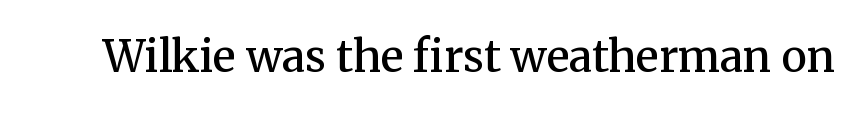
The image shows 43 px semibold serif type, upright; set normal letter spacing, not underlined; medium stroke contrast and a medium x-height.
